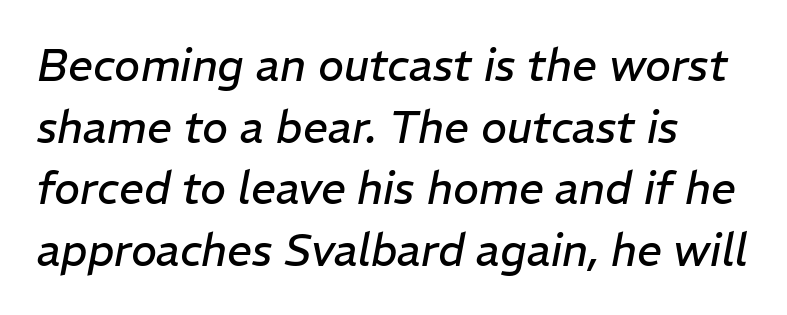
{"italic": "yes", "lean": "right", "slant_degrees": 11, "bold": "no", "weight": "regular", "width": "normal", "stroke_contrast": "low", "x_height": "medium", "monospaced": "no", "underline": "no", "align": "left", "line_spacing": "normal", "line_spacing_ratio": 1.4, "letter_spacing": "normal", "letter_spacing_em": 0.0, "glyph_px": 44}
